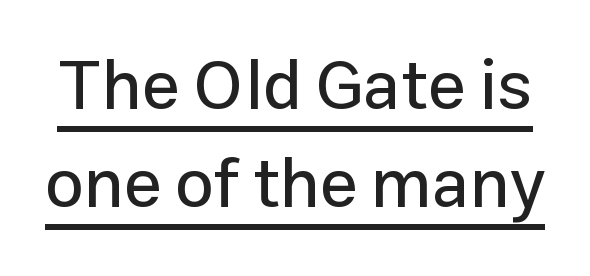
The image shows 69 px sans-serif type, upright; set normal line spacing (1.42x), normal letter spacing, underlined; low stroke contrast and a medium x-height.
